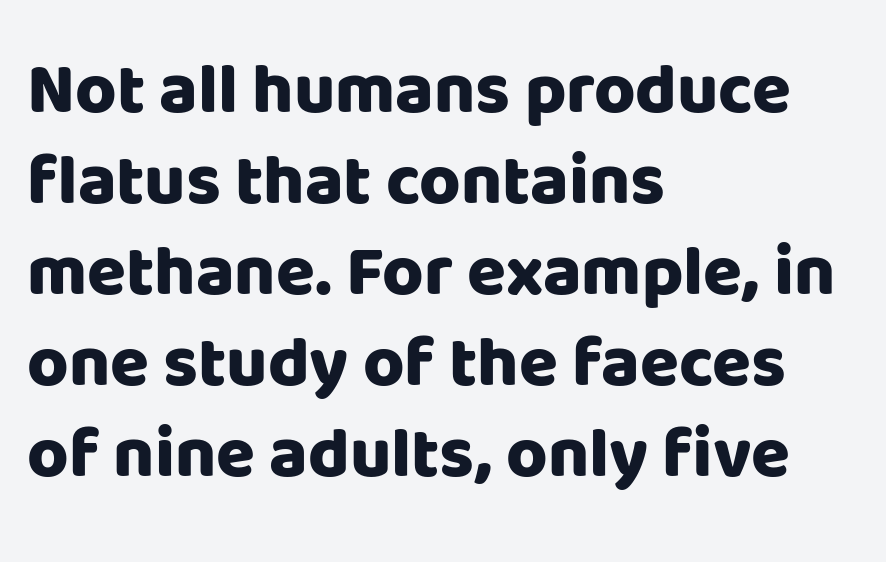
The image shows 71 px heavy sans-serif type, upright; set left-aligned, normal line spacing (1.28x), normal letter spacing, not underlined; low stroke contrast and a large x-height.
